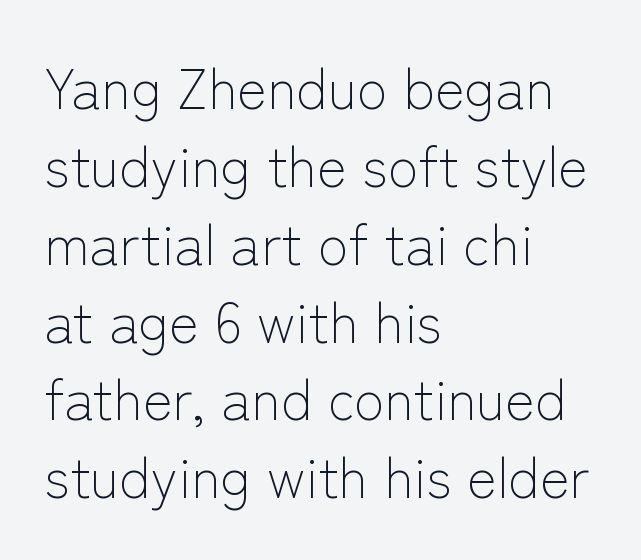
{"serif": "no", "italic": "no", "bold": "no", "weight": "light", "width": "normal", "stroke_contrast": "low", "x_height": "medium", "monospaced": "no", "underline": "no", "align": "left", "line_spacing": "normal", "line_spacing_ratio": 1.39, "letter_spacing": "normal", "letter_spacing_em": 0.0, "glyph_px": 56}
